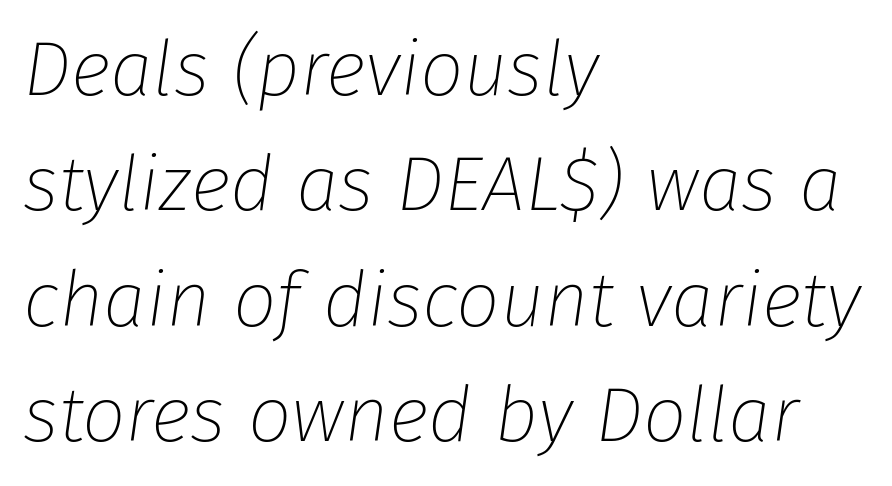
The image shows 77 px thin type, italic (leaning right); set left-aligned, normal line spacing (1.5x), normal letter spacing, not underlined; low stroke contrast and a medium x-height.
